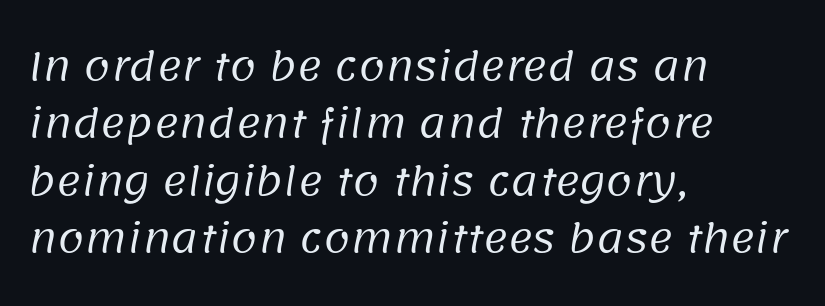
Q: Is the text bold? A: No.
Q: Is the typeface a serif or a sans-serif typeface? A: Sans-serif.
Q: Is the text underlined? A: No.
Q: How is the paragraph aligned? A: Left-aligned.
Q: Is the spacing between letters normal or unusually wide? A: Normal.
Q: Is the spacing between lines tight, normal or loose? A: Normal.
Q: Width (condensed, normal, or wide)? A: Normal.
Q: Stroke contrast? A: Low.
Q: x-height? A: Large.
Q: Monospaced? A: No.
